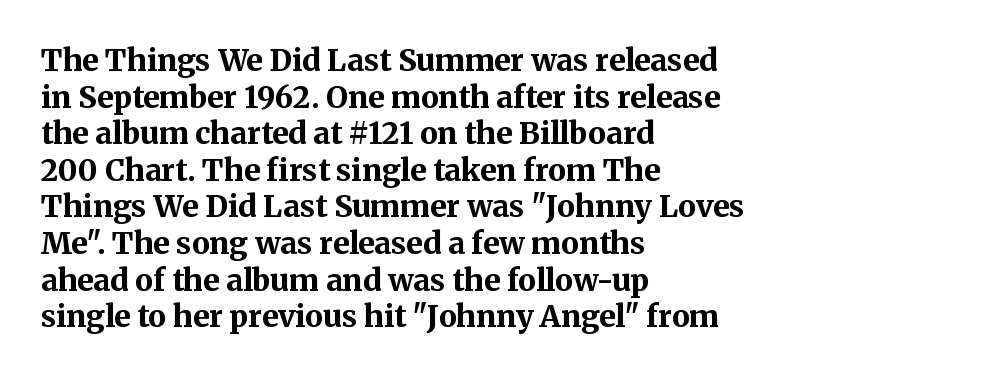
Q: Is the text bold? A: Yes.
Q: Is the text italic (slanted)? A: No, it is upright.
Q: Is the typeface a serif or a sans-serif typeface? A: Serif.
Q: Is the text underlined? A: No.
Q: How is the paragraph aligned? A: Left-aligned.
Q: Is the spacing between letters normal or unusually wide? A: Normal.
Q: Width (condensed, normal, or wide)? A: Normal.
Q: Stroke contrast? A: Medium.
Q: x-height? A: Medium.
Q: Monospaced? A: No.
